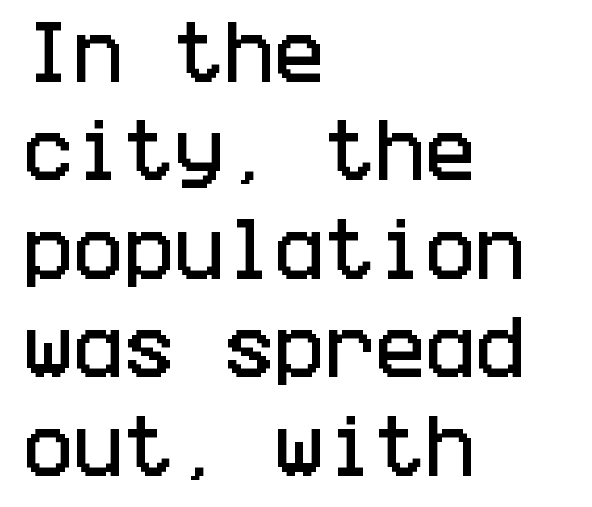
{"serif": "no", "italic": "no", "width": "condensed", "stroke_contrast": "low", "x_height": "large", "underline": "no", "align": "left", "line_spacing": "normal", "line_spacing_ratio": 1.47, "letter_spacing": "normal", "letter_spacing_em": 0.0, "glyph_px": 67}
